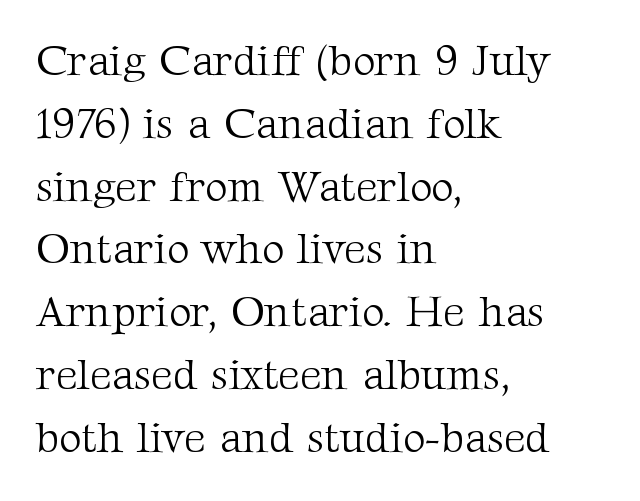
{"serif": "yes", "italic": "no", "bold": "no", "weight": "light", "width": "normal", "stroke_contrast": "medium", "x_height": "medium", "monospaced": "no", "underline": "no", "align": "left", "line_spacing": "normal", "line_spacing_ratio": 1.46, "letter_spacing": "normal", "letter_spacing_em": 0.0, "glyph_px": 43}
